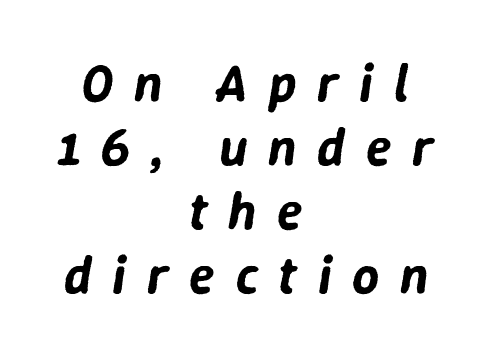
Descender tails drop into unmarked territory. If you drew a line through each stem, it would be angled. The tracking jumps out immediately: characters are airy and widely separated. These lines are centered, leaving both edges ragged. Character widths vary here, with narrow letters taking less room than wide ones.
